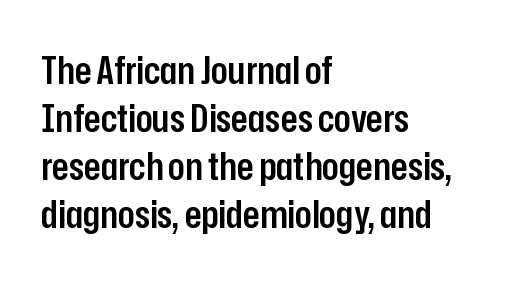
{"serif": "no", "italic": "no", "bold": "semi", "weight": "semibold", "width": "condensed", "stroke_contrast": "low", "x_height": "medium", "monospaced": "no", "underline": "no", "align": "left", "line_spacing_ratio": 1.23, "letter_spacing": "normal", "letter_spacing_em": 0.0, "glyph_px": 39}
